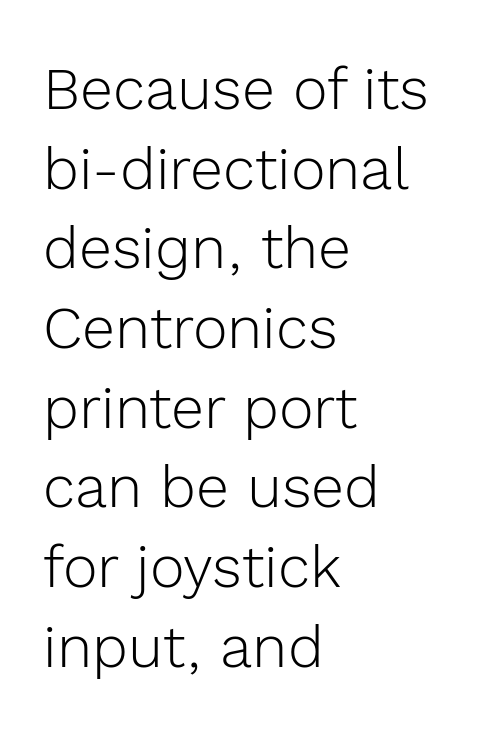
{"serif": "no", "italic": "no", "bold": "no", "weight": "light", "width": "normal", "x_height": "medium", "monospaced": "no", "underline": "no", "align": "left", "line_spacing": "normal", "line_spacing_ratio": 1.35, "letter_spacing": "normal", "letter_spacing_em": 0.0, "glyph_px": 59}
